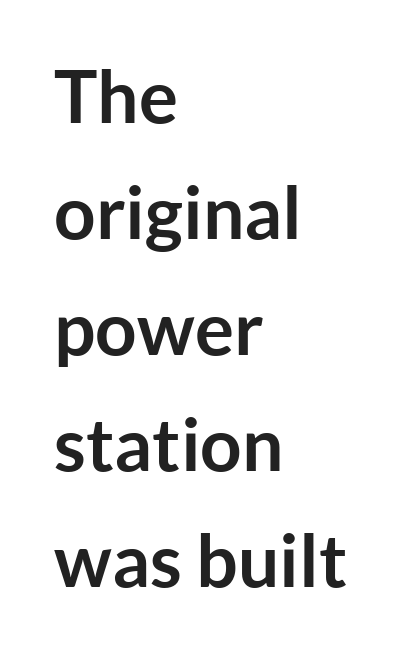
Q: Is the text bold? A: Yes.
Q: Is the text italic (slanted)? A: No, it is upright.
Q: Is the typeface a serif or a sans-serif typeface? A: Sans-serif.
Q: Is the text underlined? A: No.
Q: How is the paragraph aligned? A: Left-aligned.
Q: Is the spacing between letters normal or unusually wide? A: Normal.
Q: Is the spacing between lines tight, normal or loose? A: Normal.
Q: Width (condensed, normal, or wide)? A: Normal.
Q: Stroke contrast? A: Low.
Q: x-height? A: Medium.
Q: Monospaced? A: No.
